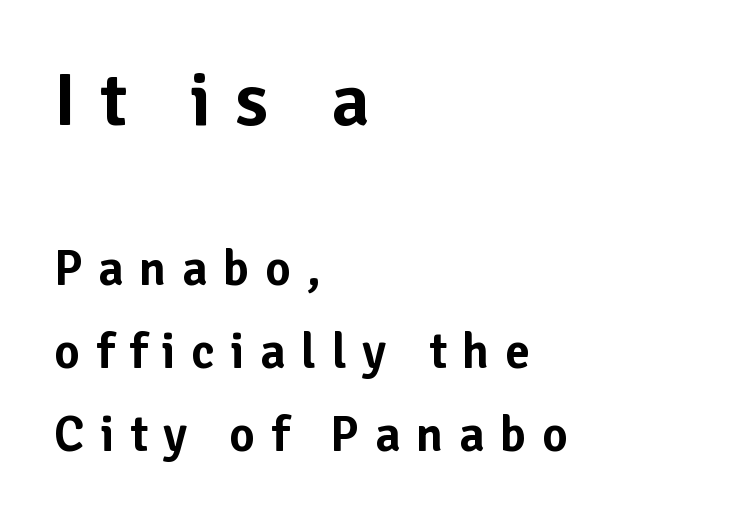
Q: Is the text italic (slanted)? A: No, it is upright.
Q: Is the typeface a serif or a sans-serif typeface? A: Sans-serif.
Q: Is the text underlined? A: No.
Q: How is the paragraph aligned? A: Left-aligned.
Q: Is the spacing between letters normal or unusually wide? A: Unusually wide.
Q: Is the spacing between lines tight, normal or loose? A: Normal.
Q: Which block of text is set in a larger size, the first (top) or the second (bottom)? A: The first (top) one.
Q: Width (condensed, normal, or wide)? A: Normal.
Q: Stroke contrast? A: Low.
Q: x-height? A: Medium.
Q: Monospaced? A: No.
